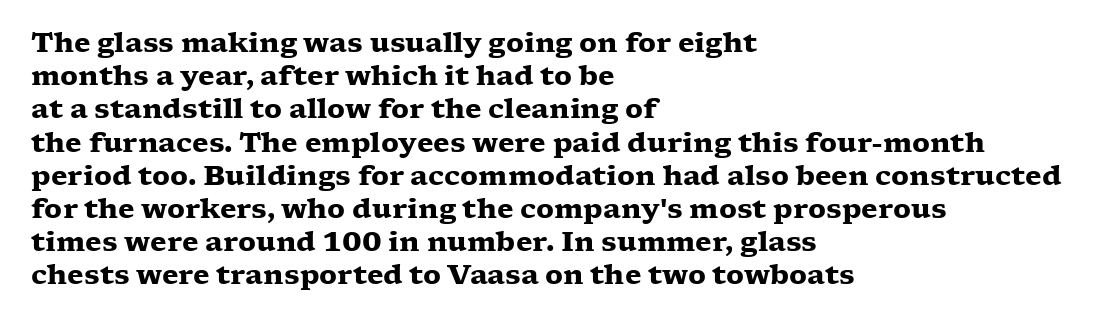
The image shows 27 px bold type, upright; set left-aligned, line spacing 1.23x, normal letter spacing, not underlined.
